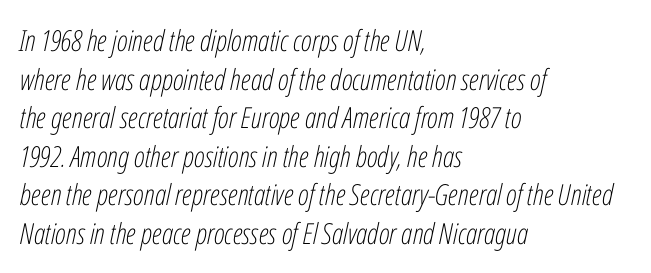
Q: Is the text bold? A: No.
Q: Is the text italic (slanted)? A: Yes, it leans right by about 12 degrees.
Q: Is the text underlined? A: No.
Q: How is the paragraph aligned? A: Left-aligned.
Q: Is the spacing between letters normal or unusually wide? A: Normal.
Q: Is the spacing between lines tight, normal or loose? A: Normal.
Q: Width (condensed, normal, or wide)? A: Condensed.
Q: Stroke contrast? A: Low.
Q: x-height? A: Medium.
Q: Monospaced? A: No.
